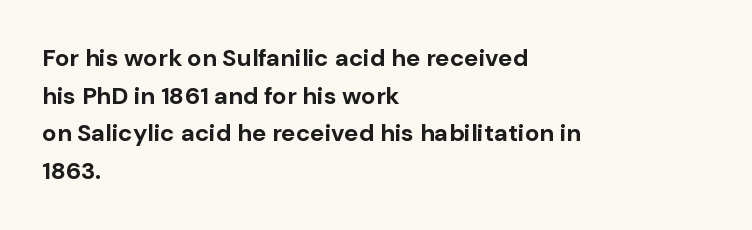
The image shows 24 px bold type, upright; set left-aligned, normal line spacing (1.57x), normal letter spacing, not underlined.
